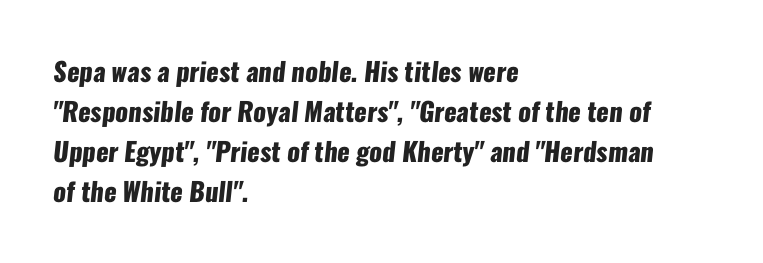
The image shows 26 px bold type; set left-aligned, normal line spacing (1.54x), normal letter spacing, not underlined.
